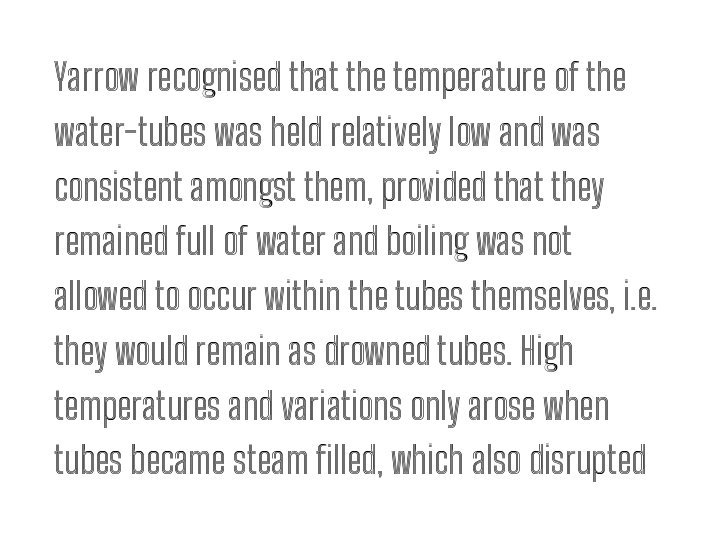
{"italic": "no", "width": "condensed", "x_height": "medium", "monospaced": "no", "underline": "no", "align": "left", "line_spacing": "normal", "line_spacing_ratio": 1.48, "letter_spacing": "normal", "letter_spacing_em": 0.0, "glyph_px": 37}
